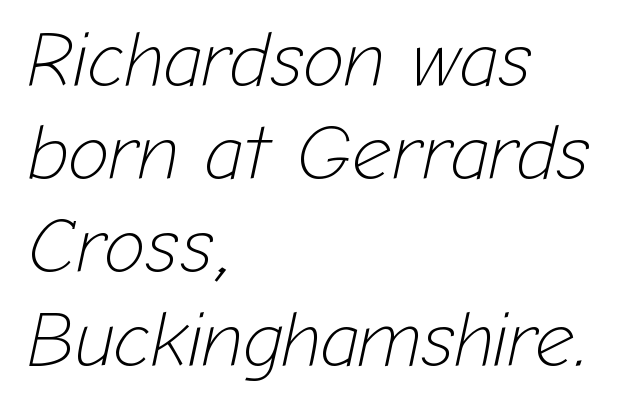
{"italic": "yes", "lean": "right", "slant_degrees": 12, "bold": "no", "weight": "light", "width": "normal", "stroke_contrast": "low", "x_height": "medium", "monospaced": "no", "underline": "no", "align": "left", "line_spacing_ratio": 1.21, "letter_spacing": "normal", "letter_spacing_em": 0.0, "glyph_px": 77}
